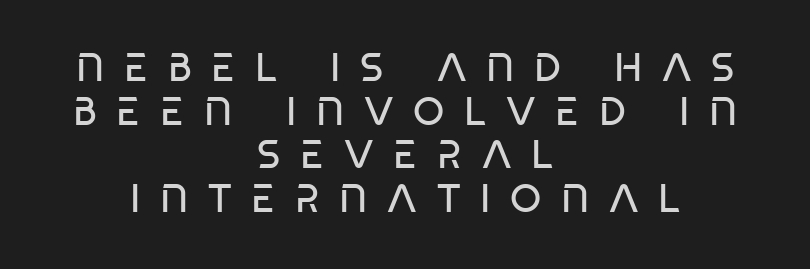
The image shows 40 px regular-weight, condensed sans-serif type; set centered, tight line spacing (1.09x), unusually wide letter spacing (+0.49 em), not underlined; low stroke contrast and a large x-height.
